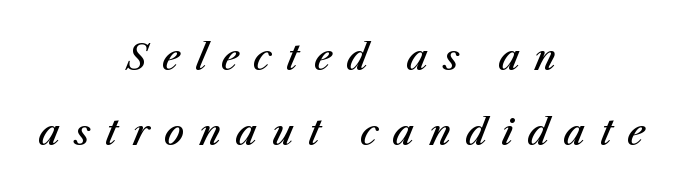
Q: Is the text bold? A: Semi-bold.
Q: Is the text italic (slanted)? A: Yes, it leans right by about 23 degrees.
Q: Is the text underlined? A: No.
Q: How is the paragraph aligned? A: Centered.
Q: Is the spacing between letters normal or unusually wide? A: Unusually wide.
Q: Is the spacing between lines tight, normal or loose? A: Loose.
Q: Width (condensed, normal, or wide)? A: Normal.
Q: Stroke contrast? A: Medium.
Q: x-height? A: Medium.
Q: Monospaced? A: No.
